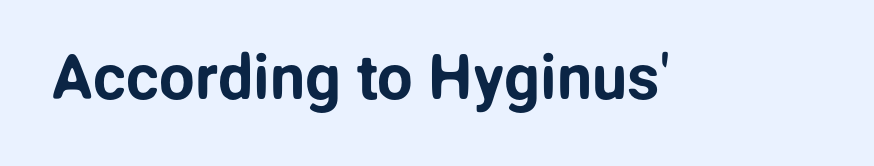
{"serif": "no", "italic": "no", "width": "normal", "stroke_contrast": "low", "x_height": "medium", "monospaced": "no", "underline": "no", "letter_spacing": "normal", "letter_spacing_em": 0.0, "glyph_px": 63}
